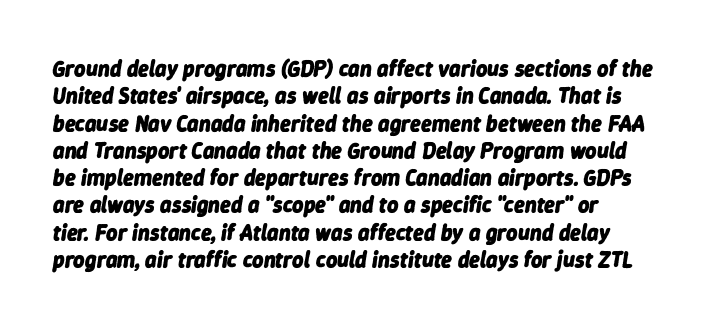
The image shows 22 px bold type, italic (leaning right); set line spacing 1.24x, normal letter spacing, not underlined.
